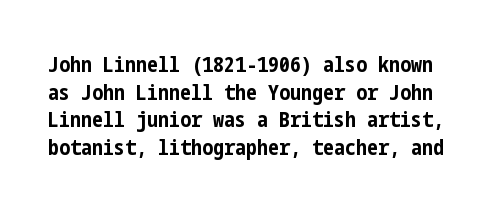
Q: Is the text bold? A: Yes.
Q: Is the text italic (slanted)? A: No, it is upright.
Q: Is the text underlined? A: No.
Q: Is the spacing between letters normal or unusually wide? A: Normal.
Q: Is the spacing between lines tight, normal or loose? A: Normal.
